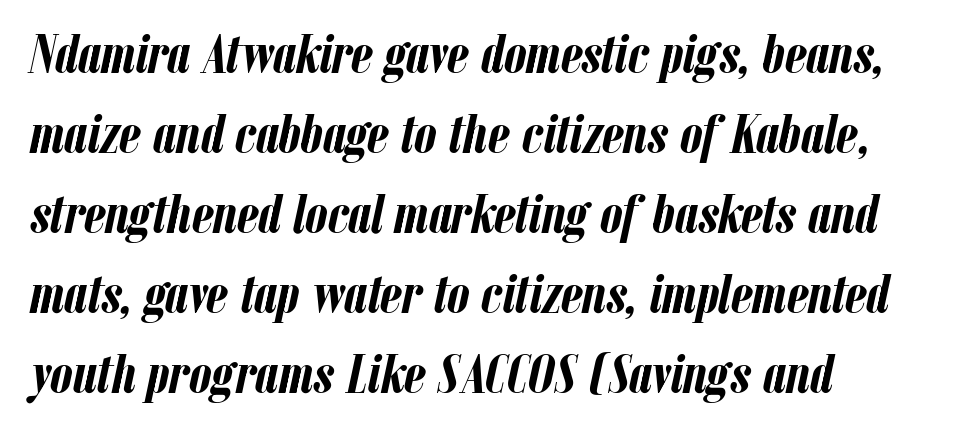
The image shows 56 px semibold, condensed type, italic (leaning right); set left-aligned, normal line spacing (1.43x), normal letter spacing, not underlined; low stroke contrast and a medium x-height.
